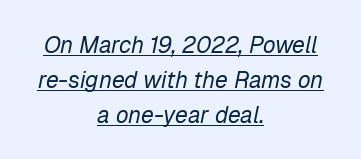
In terms of letterspacing, this is plain default setting. Both edges are ragged and mirror each other, which tells us the setting is centered. No chunkiness to these letters — they're not bold. Baseline-to-baseline distance is the conventional proportion of letter height.
